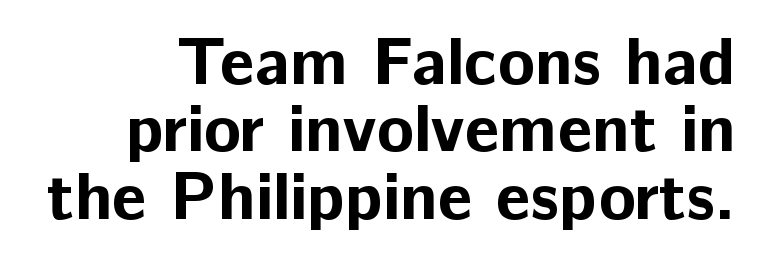
The image shows 68 px bold sans-serif type, upright; set tight line spacing (0.99x), normal letter spacing, not underlined; low stroke contrast and a medium x-height.
